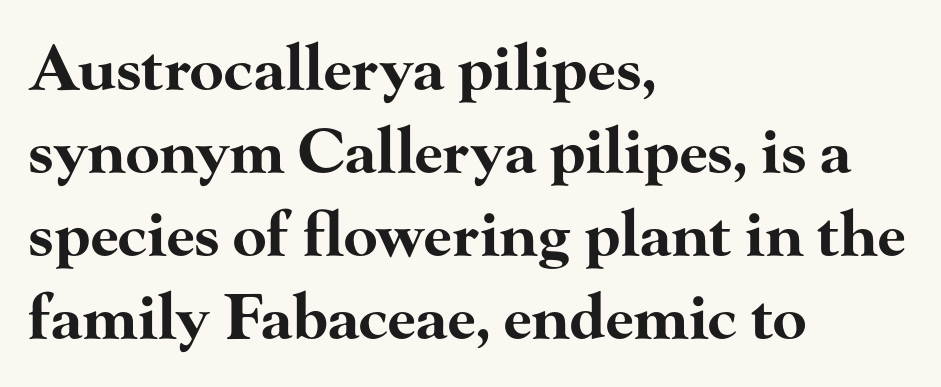
Q: Is the text bold? A: Yes.
Q: Is the text italic (slanted)? A: No, it is upright.
Q: Is the typeface a serif or a sans-serif typeface? A: Serif.
Q: Is the text underlined? A: No.
Q: How is the paragraph aligned? A: Left-aligned.
Q: Is the spacing between letters normal or unusually wide? A: Normal.
Q: Is the spacing between lines tight, normal or loose? A: Normal.
Q: Width (condensed, normal, or wide)? A: Wide.
Q: Stroke contrast? A: High.
Q: x-height? A: Small.
Q: Monospaced? A: No.
